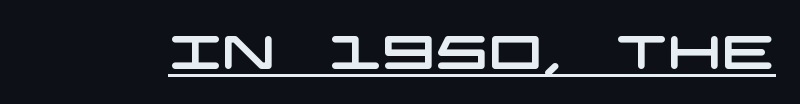
{"serif": "no", "width": "wide", "stroke_contrast": "low", "x_height": "large", "underline": "yes", "letter_spacing": "normal", "letter_spacing_em": 0.0, "glyph_px": 47}
